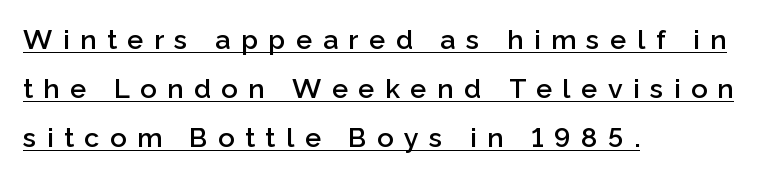
Stroke thickness is moderately raised; the sample reads as semibold. Line beginnings align vertically; line endings do not. Characters remain perfectly vertical along every line. These characters rest on top of a visible drawn line. These lines have a slow, spaced-out rhythm from letter to letter.
